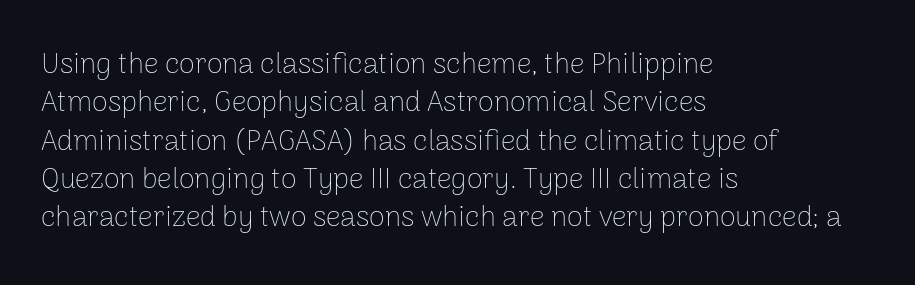
The image shows 29 px thin sans-serif type, upright; set left-aligned, normal line spacing (1.32x), normal letter spacing, not underlined; low stroke contrast and a medium x-height.
